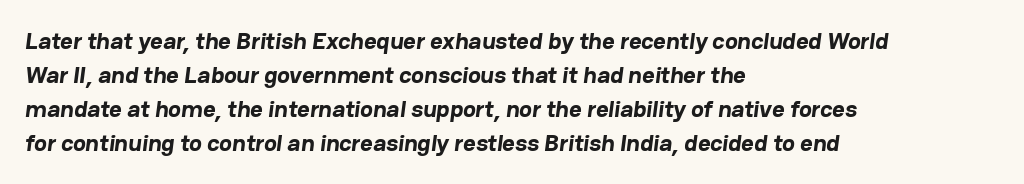
Students, this is bold: see how much ink each stroke carries. The vertical gap from one line to the next is medium. Alignment: flush left. The words here are not underlined. A typesetter would call this zero additional tracking.
